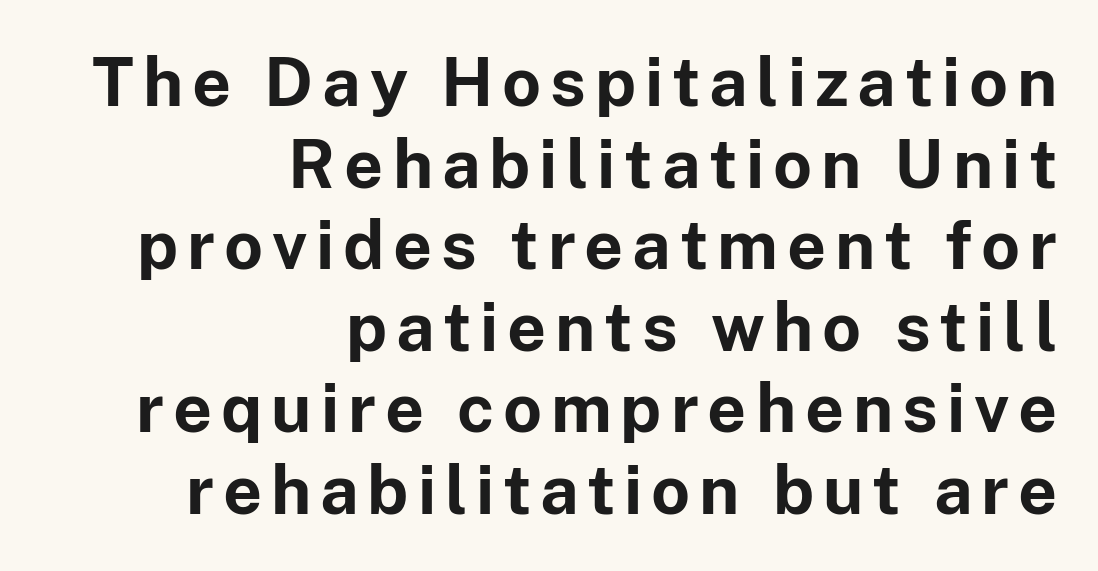
{"serif": "no", "italic": "no", "bold": "yes", "weight": "bold", "width": "normal", "stroke_contrast": "low", "x_height": "medium", "monospaced": "no", "underline": "no", "align": "right", "line_spacing_ratio": 1.2, "glyph_px": 68}
